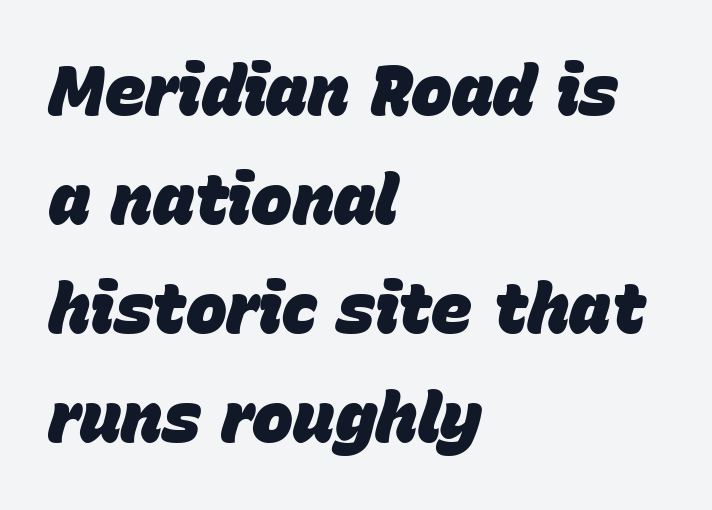
Q: Is the text bold? A: Yes.
Q: Is the text italic (slanted)? A: Yes, it leans right by about 15 degrees.
Q: Is the text underlined? A: No.
Q: How is the paragraph aligned? A: Left-aligned.
Q: Is the spacing between letters normal or unusually wide? A: Normal.
Q: Is the spacing between lines tight, normal or loose? A: Normal.
Q: Width (condensed, normal, or wide)? A: Normal.
Q: Stroke contrast? A: Low.
Q: x-height? A: Large.
Q: Monospaced? A: No.
